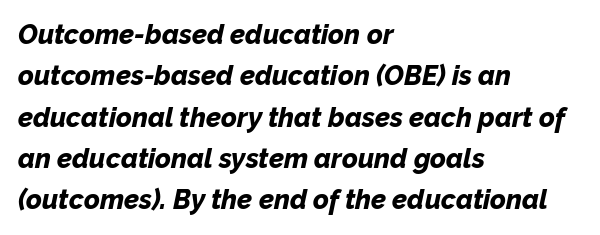
It's the slanting kind of type. Each line starts at the same left margin while the right side varies. Letters rest on an invisible, unmarked baseline. In terms of leading, this rendering sits right in the middle. Look at the tracking — it's just the regular setting, nothing added. Every letter is thick-stroked: bold, no question.
